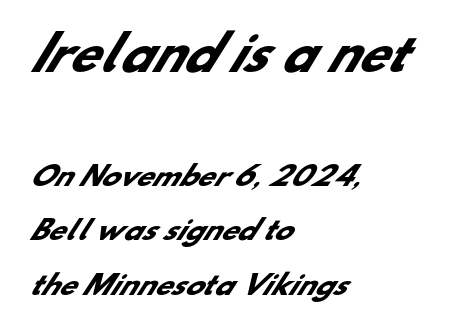
Q: Is the text bold? A: Yes.
Q: Is the typeface a serif or a sans-serif typeface? A: Sans-serif.
Q: Is the text underlined? A: No.
Q: How is the paragraph aligned? A: Left-aligned.
Q: Is the spacing between letters normal or unusually wide? A: Normal.
Q: Is the spacing between lines tight, normal or loose? A: Loose.
Q: Which block of text is set in a larger size, the first (top) or the second (bottom)? A: The first (top) one.
Q: Width (condensed, normal, or wide)? A: Normal.
Q: Stroke contrast? A: Low.
Q: x-height? A: Small.
Q: Monospaced? A: No.
